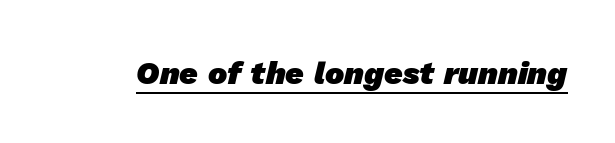
Q: Is the text bold? A: Yes.
Q: Is the typeface a serif or a sans-serif typeface? A: Sans-serif.
Q: Is the text underlined? A: Yes.
Q: Is the spacing between letters normal or unusually wide? A: Normal.
Q: Width (condensed, normal, or wide)? A: Normal.
Q: Stroke contrast? A: Low.
Q: x-height? A: Medium.
Q: Monospaced? A: No.
